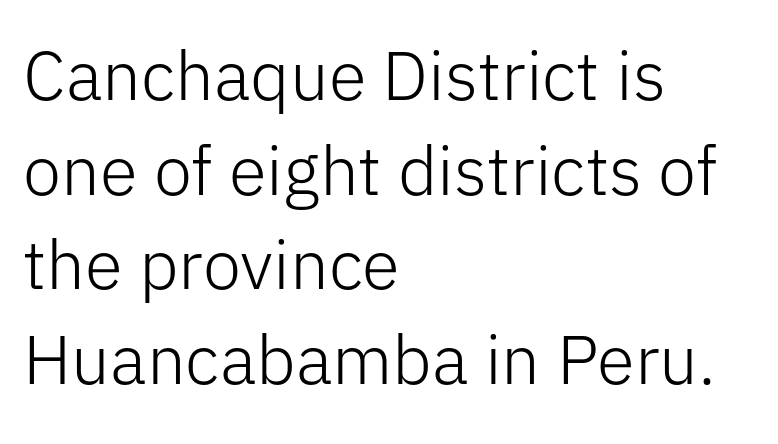
The image shows 69 px light sans-serif type, upright; set left-aligned, normal line spacing (1.37x), normal letter spacing, not underlined; low stroke contrast and a medium x-height.
